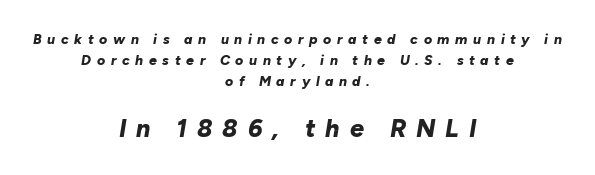
This is oblique type, the kind used for emphasis or titles. On the weight axis this lands at bold, roughly 700. Block two is the big one; block one sits smaller above it. Check the space under the baseline: it is left empty.
